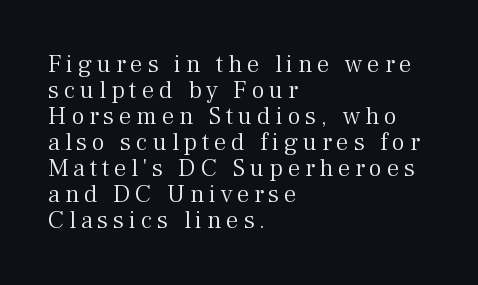
These lines are set flush left with a ragged right edge. The type sits square on the baseline with zero lean. Descenders are the only things crossing below the line. The weight tops out at a normal text grade. Summary of vertical rhythm: compact, with narrow interline spacing.
